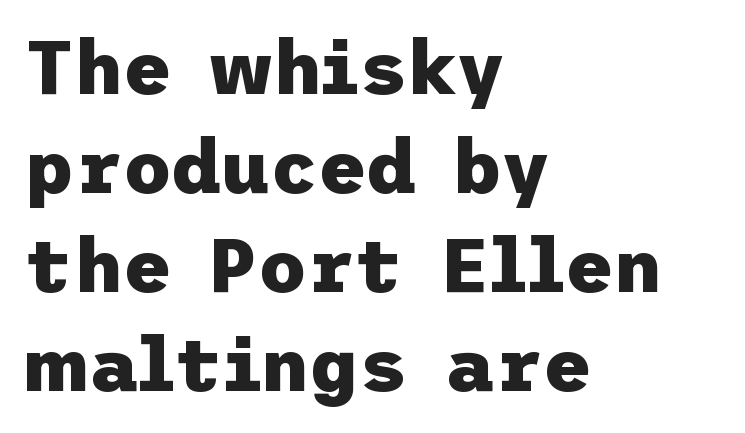
Nobody drew a line under any word here. These words are printed bold, with thick strokes throughout. The lettering stays uniformly vertical, giving the passage a roman look. Visually the block forms a straight wall on the left and a jagged coastline on the right. Evenly set lines give the paragraph a standard silhouette.
